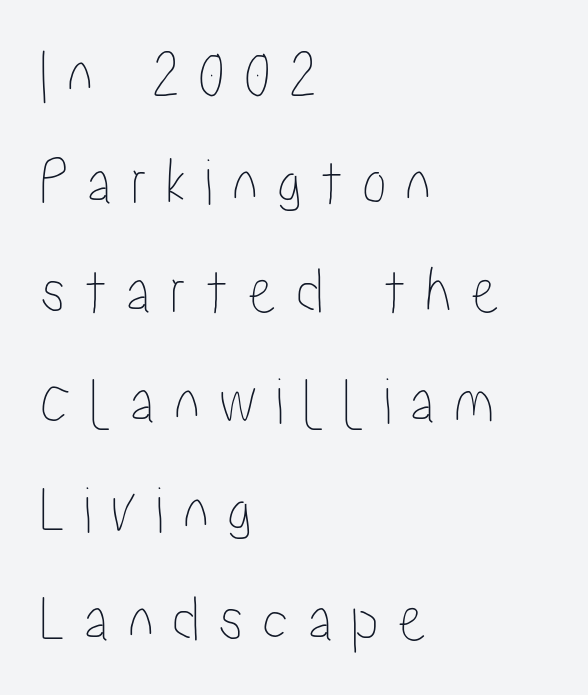
This is roman type, the default non-slanted kind. The strip under each line holds only bare page. Think of a printed novel: that variable character pitch is what you see here. Does the leading feel generous? No, just average.
